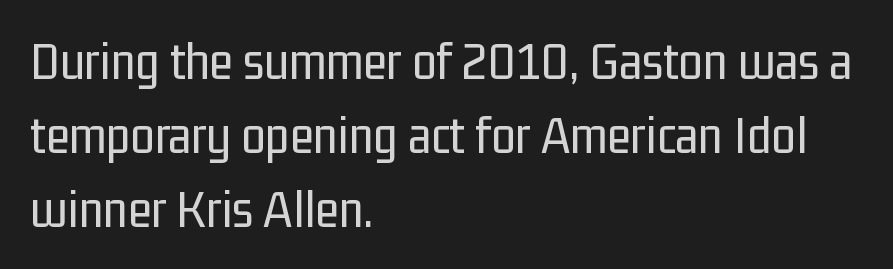
Q: Is the text bold? A: No.
Q: Is the text italic (slanted)? A: No, it is upright.
Q: Is the typeface a serif or a sans-serif typeface? A: Sans-serif.
Q: Is the text underlined? A: No.
Q: How is the paragraph aligned? A: Left-aligned.
Q: Is the spacing between letters normal or unusually wide? A: Normal.
Q: Is the spacing between lines tight, normal or loose? A: Normal.
Q: Width (condensed, normal, or wide)? A: Condensed.
Q: Stroke contrast? A: Low.
Q: x-height? A: Medium.
Q: Monospaced? A: No.
